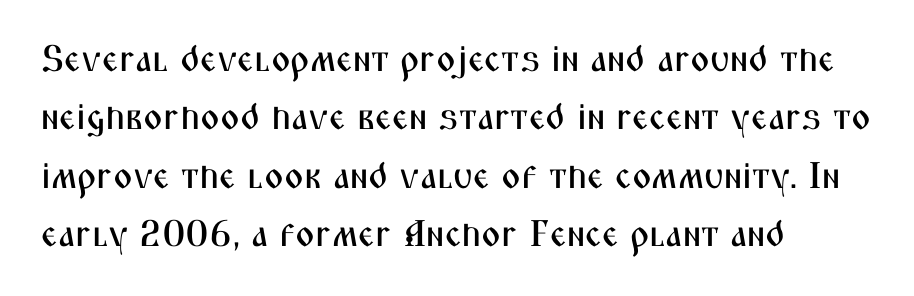
Q: Is the text italic (slanted)? A: No, it is upright.
Q: Is the typeface a serif or a sans-serif typeface? A: Sans-serif.
Q: Is the text underlined? A: No.
Q: How is the paragraph aligned? A: Left-aligned.
Q: Is the spacing between letters normal or unusually wide? A: Normal.
Q: Is the spacing between lines tight, normal or loose? A: Normal.
Q: Width (condensed, normal, or wide)? A: Condensed.
Q: Stroke contrast? A: Medium.
Q: x-height? A: Medium.
Q: Monospaced? A: No.
